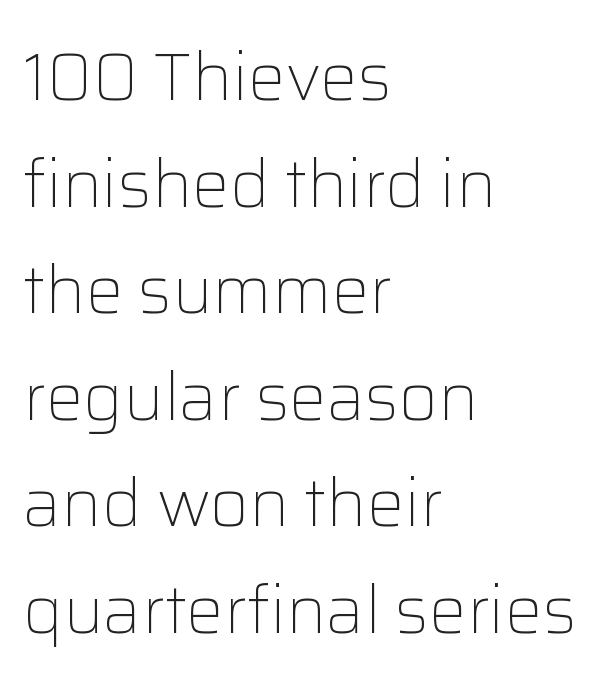
Every row of glyphs begins at an identical x-position on the left. Reading down the column, the eye jumps a familiar distance to each next line. Each stroke keeps to a modest, everyday thickness or less. Nobody touched the tracking dial on this one. In terms of posture, this sample is upright. Check where the strokes stop: nothing finishes them off — pure sans.
